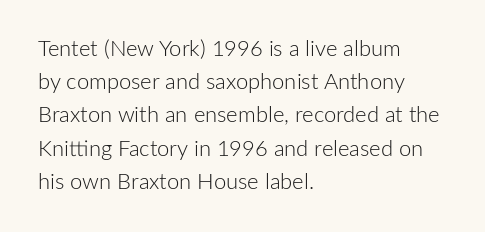
Q: Is the text bold? A: No.
Q: Is the text italic (slanted)? A: No, it is upright.
Q: Is the text underlined? A: No.
Q: How is the paragraph aligned? A: Left-aligned.
Q: Is the spacing between letters normal or unusually wide? A: Normal.
Q: Is the spacing between lines tight, normal or loose? A: Normal.
